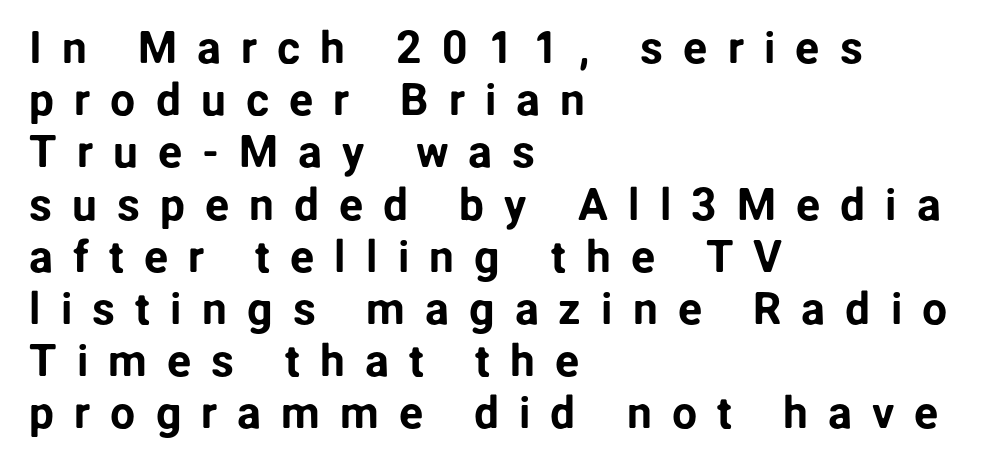
{"serif": "no", "italic": "no", "width": "normal", "stroke_contrast": "low", "x_height": "medium", "monospaced": "no", "underline": "no", "align": "left", "line_spacing_ratio": 1.16, "letter_spacing": "wide", "letter_spacing_em": 0.44, "glyph_px": 45}
